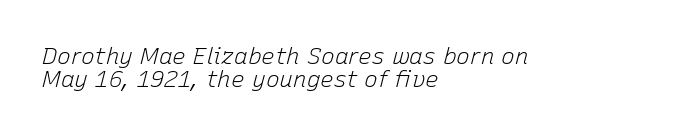
{"italic": "yes", "lean": "right", "slant_degrees": 15, "bold": "no", "underline": "no", "align": "left", "line_spacing": "tight", "line_spacing_ratio": 1.0, "letter_spacing": "normal", "letter_spacing_em": 0.0, "glyph_px": 23}
